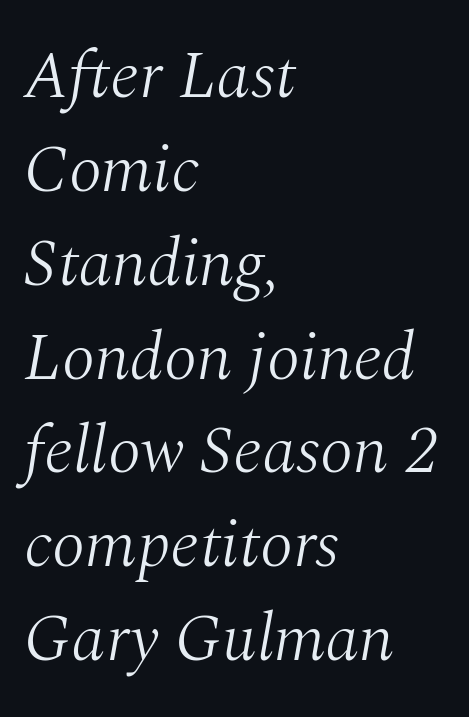
Whoever set this chose a conventional vertical rhythm. The passage shown is typed in a proportional face where columns would drift. Think standard paragraph weight, or any step lighter than that. The ragged edge is on the right, which tells us the setting is flush left.
